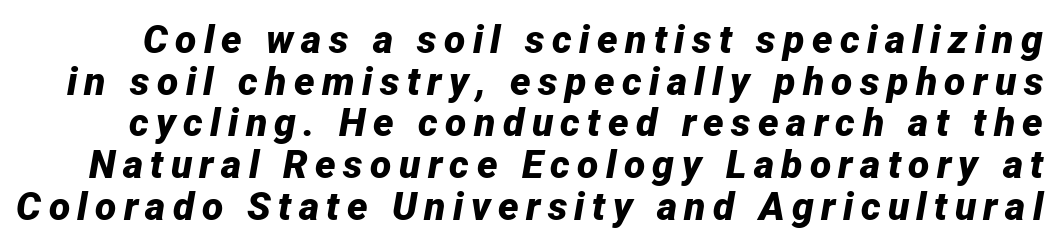
Q: Is the text bold? A: Yes.
Q: Is the text italic (slanted)? A: Yes, it leans right by about 12 degrees.
Q: Is the text underlined? A: No.
Q: Is the spacing between lines tight, normal or loose? A: Tight.
Q: Width (condensed, normal, or wide)? A: Normal.
Q: Stroke contrast? A: Low.
Q: x-height? A: Medium.
Q: Monospaced? A: No.
